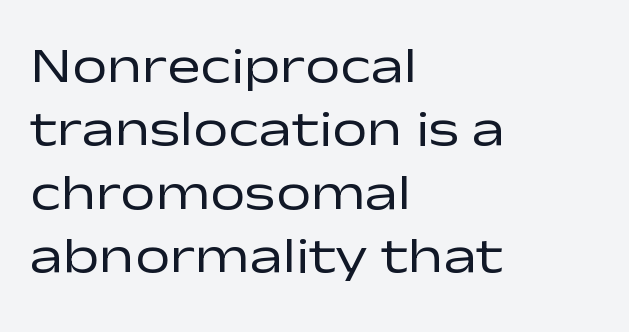
Q: Is the text bold? A: No.
Q: Is the text italic (slanted)? A: No, it is upright.
Q: Is the typeface a serif or a sans-serif typeface? A: Sans-serif.
Q: Is the text underlined? A: No.
Q: How is the paragraph aligned? A: Left-aligned.
Q: Is the spacing between letters normal or unusually wide? A: Normal.
Q: Is the spacing between lines tight, normal or loose? A: Normal.
Q: Width (condensed, normal, or wide)? A: Wide.
Q: Stroke contrast? A: Low.
Q: x-height? A: Medium.
Q: Monospaced? A: No.
